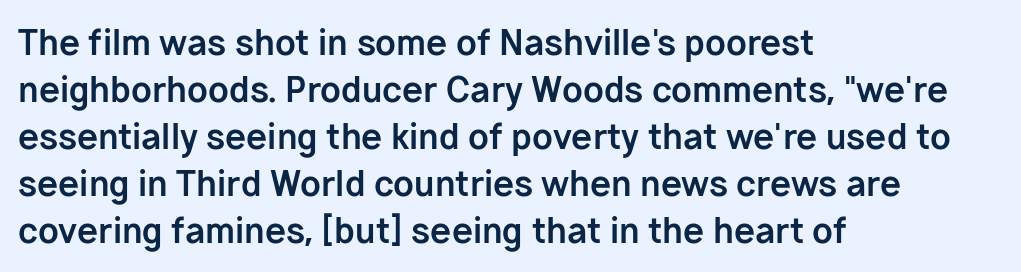
Q: Is the text bold? A: Yes.
Q: Is the text italic (slanted)? A: No, it is upright.
Q: Is the typeface a serif or a sans-serif typeface? A: Sans-serif.
Q: Is the text underlined? A: No.
Q: How is the paragraph aligned? A: Left-aligned.
Q: Is the spacing between letters normal or unusually wide? A: Normal.
Q: Is the spacing between lines tight, normal or loose? A: Normal.
Q: Width (condensed, normal, or wide)? A: Normal.
Q: Stroke contrast? A: Low.
Q: x-height? A: Medium.
Q: Monospaced? A: No.
